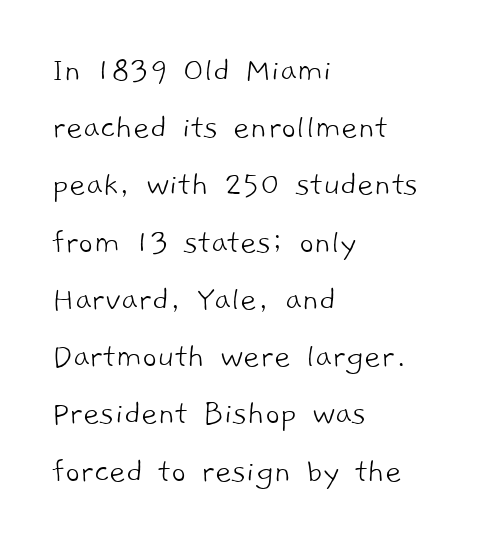
{"serif": "no", "bold": "no", "weight": "light", "width": "normal", "stroke_contrast": "low", "x_height": "medium", "monospaced": "no", "underline": "no", "align": "left", "line_spacing": "normal", "line_spacing_ratio": 1.59, "letter_spacing": "normal", "letter_spacing_em": 0.0, "glyph_px": 36}
